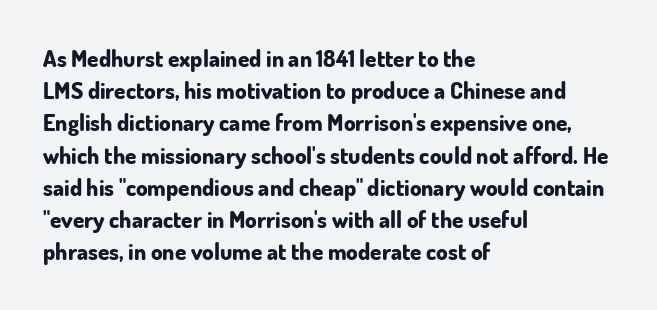
Q: Is the text bold? A: Yes.
Q: Is the text italic (slanted)? A: No, it is upright.
Q: Is the text underlined? A: No.
Q: How is the paragraph aligned? A: Left-aligned.
Q: Is the spacing between letters normal or unusually wide? A: Normal.
Q: Is the spacing between lines tight, normal or loose? A: Normal.
